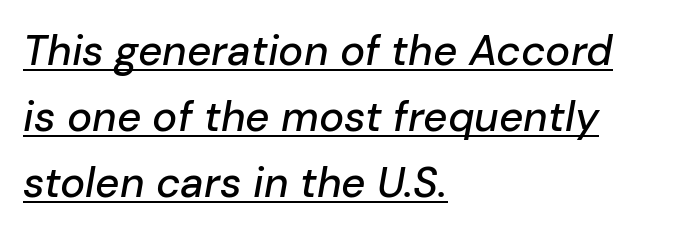
Q: Is the text italic (slanted)? A: Yes, it leans right by about 10 degrees.
Q: Is the text underlined? A: Yes.
Q: How is the paragraph aligned? A: Left-aligned.
Q: Is the spacing between letters normal or unusually wide? A: Normal.
Q: Is the spacing between lines tight, normal or loose? A: Normal.
Q: Width (condensed, normal, or wide)? A: Normal.
Q: Stroke contrast? A: Low.
Q: x-height? A: Medium.
Q: Monospaced? A: No.
